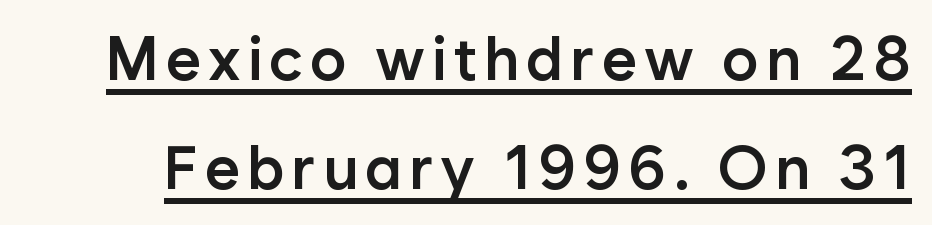
Q: Is the text bold? A: Semi-bold.
Q: Is the text italic (slanted)? A: No, it is upright.
Q: Is the typeface a serif or a sans-serif typeface? A: Sans-serif.
Q: Is the text underlined? A: Yes.
Q: Width (condensed, normal, or wide)? A: Normal.
Q: Stroke contrast? A: Low.
Q: x-height? A: Medium.
Q: Monospaced? A: No.
